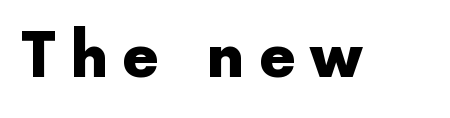
{"serif": "no", "italic": "no", "bold": "yes", "weight": "heavy", "width": "normal", "x_height": "medium", "monospaced": "no", "underline": "no", "letter_spacing": "wide", "letter_spacing_em": 0.24, "glyph_px": 60}
